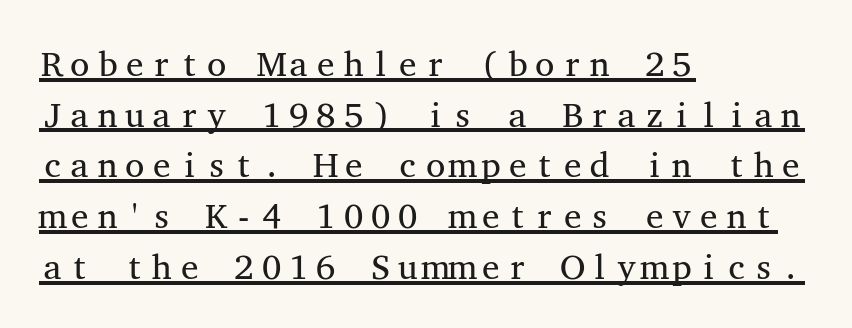
{"serif": "yes", "italic": "no", "bold": "no", "weight": "regular", "width": "wide", "stroke_contrast": "medium", "x_height": "medium", "monospaced": "yes", "underline": "yes", "align": "left", "line_spacing": "normal", "line_spacing_ratio": 1.45, "letter_spacing": "normal", "letter_spacing_em": 0.0, "glyph_px": 35}
